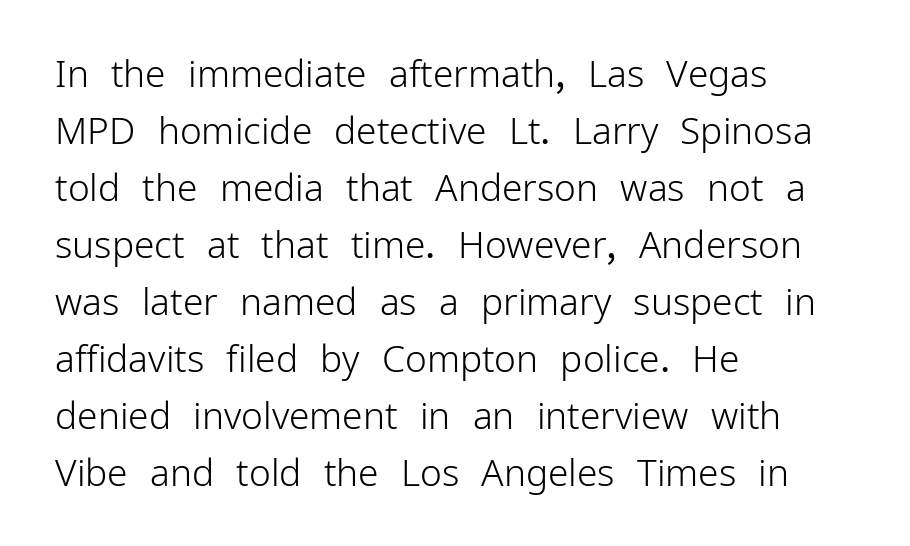
The image shows 37 px light sans-serif type, upright; set left-aligned, normal line spacing (1.54x), normal letter spacing, not underlined; low stroke contrast and a medium x-height.
